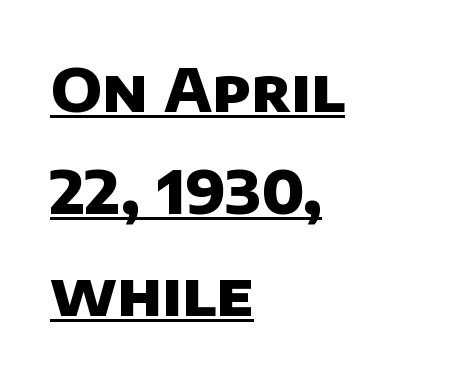
Stroke terminals: plain, sans-serif. Letter spacing: default. Horizontally, the lines are justified to the leading edge only. Underlining? Definitely there.
